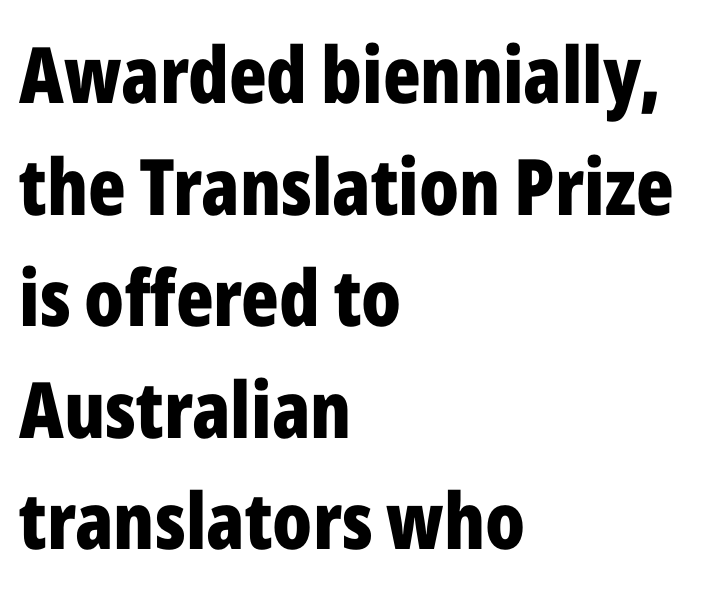
Decoration check: the copy has no underline. Here the designer chose a conventional face with non-uniform glyph widths. This is sans-serif lettering, the kind often seen on screens and signage. Strong, thick strokes mark this as bold type. Between one letter and the next there's only the usual sliver of space.
